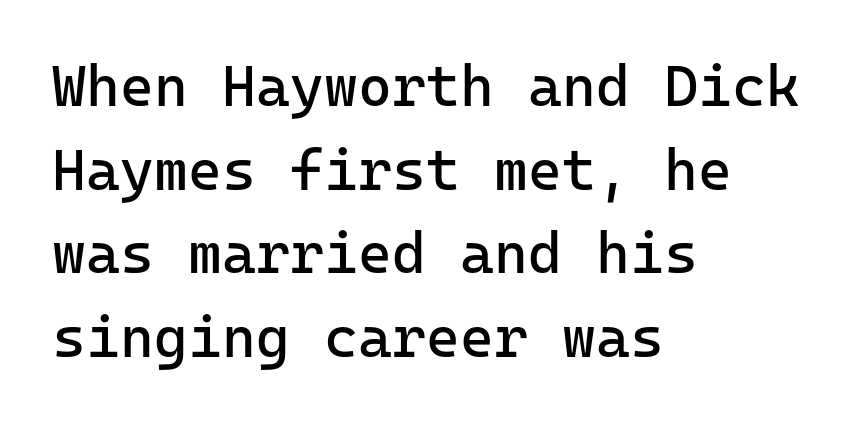
The image shows 58 px regular-weight sans-serif type, upright, monospaced; set left-aligned, normal line spacing (1.44x), normal letter spacing, not underlined; low stroke contrast and a medium x-height.
